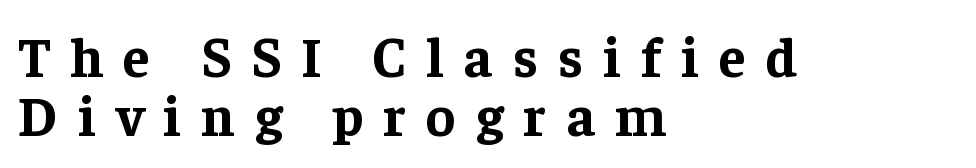
The image shows 56 px bold serif type, upright; set left-aligned, tight line spacing (1.06x), unusually wide letter spacing (+0.36 em), not underlined; low stroke contrast and a medium x-height.
